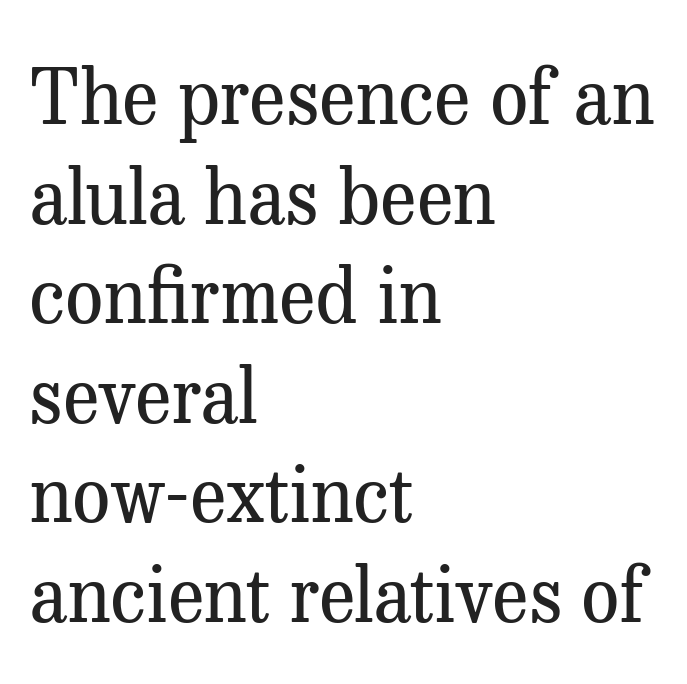
{"serif": "yes", "italic": "no", "bold": "no", "weight": "regular", "width": "normal", "stroke_contrast": "medium", "x_height": "medium", "monospaced": "no", "underline": "no", "align": "left", "line_spacing": "normal", "line_spacing_ratio": 1.31, "letter_spacing": "normal", "letter_spacing_em": 0.0, "glyph_px": 76}
